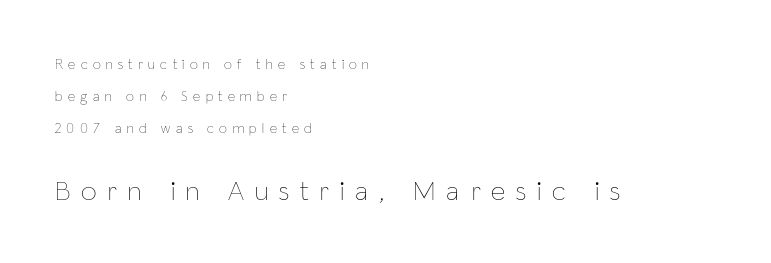
{"italic": "no", "bold": "no", "weight": "thin", "width": "condensed", "stroke_contrast": "low", "x_height": "medium", "monospaced": "no", "underline": "no", "align": "left", "line_spacing": "loose", "line_spacing_ratio": 2.27, "letter_spacing": "wide", "letter_spacing_em": 0.39, "larger_block": "second", "size_ratio": 2.0, "glyph_px": 28}
